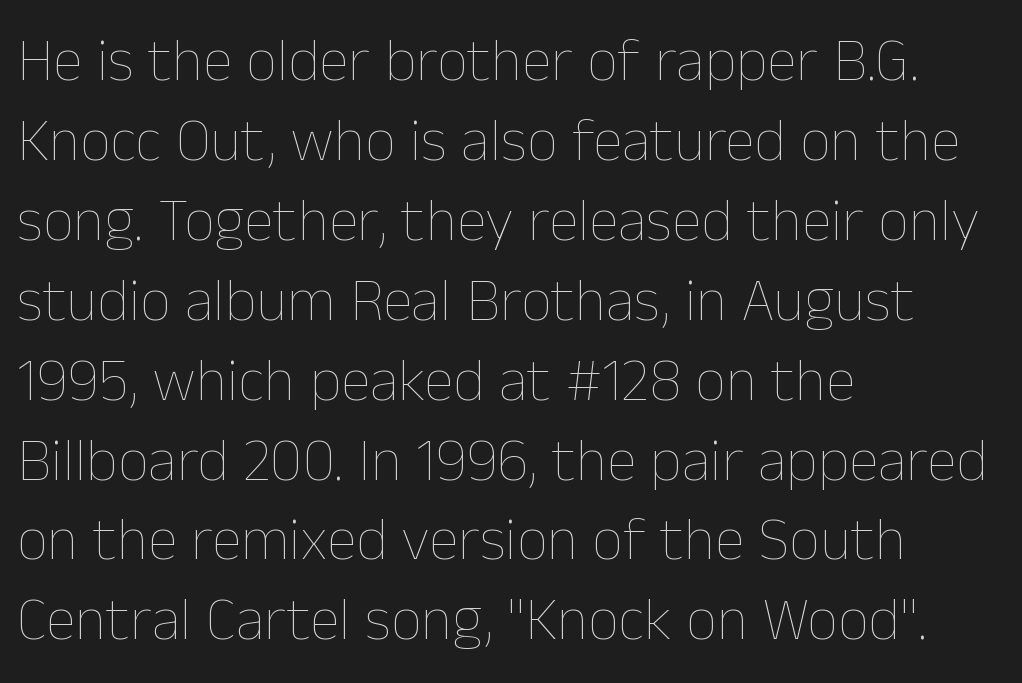
The image shows 61 px thin type, upright; set left-aligned, normal line spacing (1.31x), normal letter spacing, not underlined; low stroke contrast and a medium x-height.
